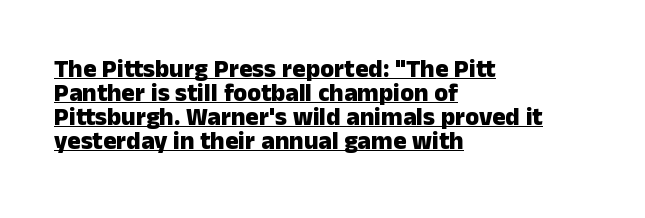
The image shows 25 px bold type, upright; set left-aligned, tight line spacing (0.96x), normal letter spacing, underlined.
